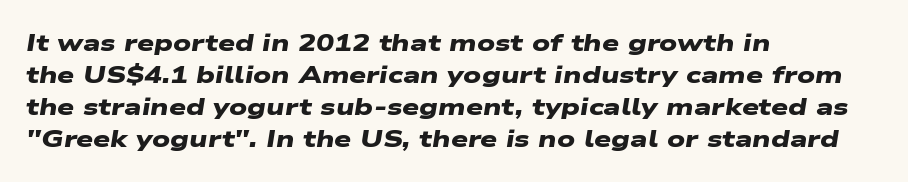
{"bold": "yes", "underline": "no", "align": "left", "line_spacing": "normal", "line_spacing_ratio": 1.33, "letter_spacing": "normal", "letter_spacing_em": 0.0, "glyph_px": 24}
